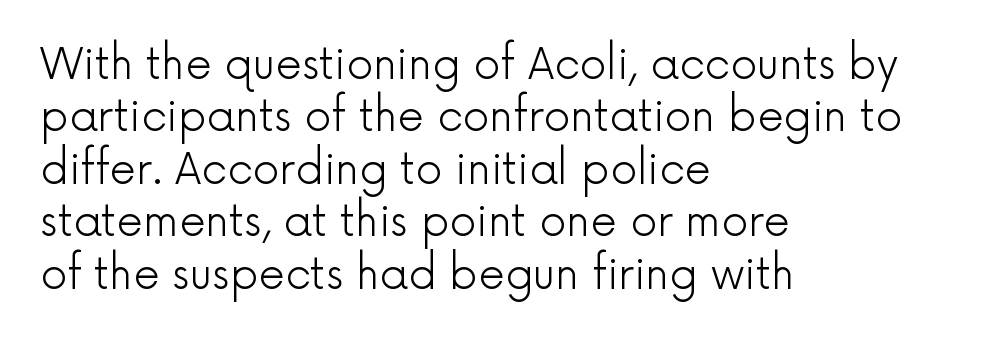
{"serif": "no", "italic": "no", "bold": "no", "weight": "light", "width": "normal", "x_height": "medium", "monospaced": "no", "underline": "no", "align": "left", "line_spacing": "normal", "line_spacing_ratio": 1.25, "letter_spacing": "normal", "letter_spacing_em": 0.0, "glyph_px": 42}
